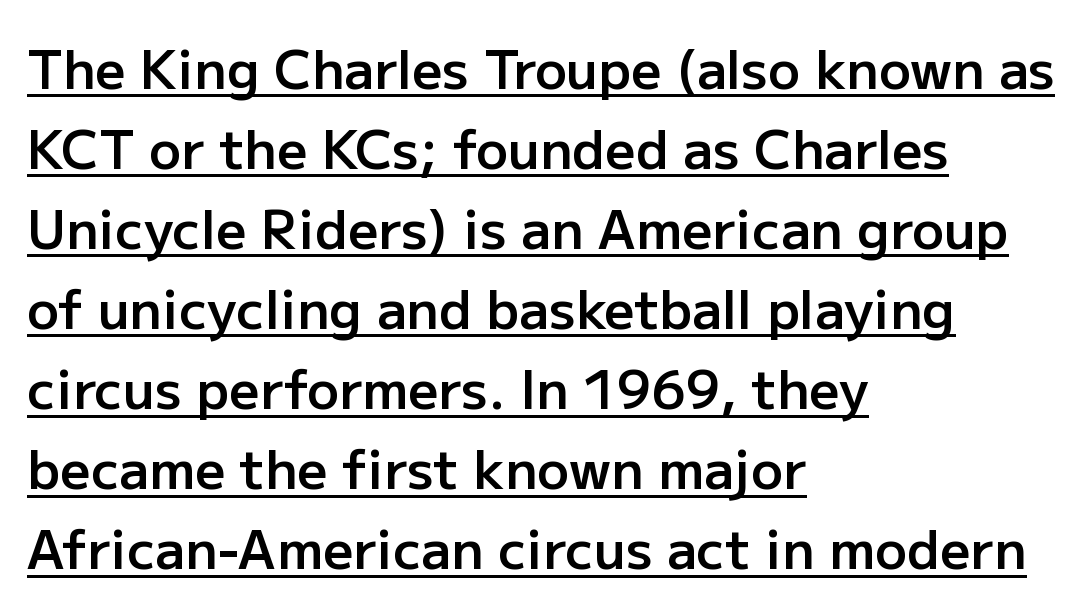
The image shows 53 px semibold sans-serif type, upright; set left-aligned, normal line spacing (1.51x), normal letter spacing, underlined; low stroke contrast and a medium x-height.
